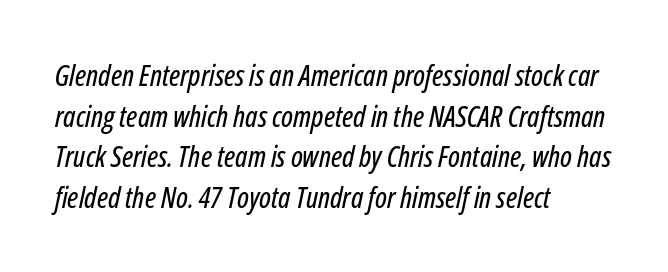
Q: Is the text italic (slanted)? A: Yes, it leans right by about 12 degrees.
Q: Is the text underlined? A: No.
Q: How is the paragraph aligned? A: Left-aligned.
Q: Is the spacing between letters normal or unusually wide? A: Normal.
Q: Is the spacing between lines tight, normal or loose? A: Normal.
Q: Width (condensed, normal, or wide)? A: Condensed.
Q: Stroke contrast? A: Low.
Q: x-height? A: Medium.
Q: Monospaced? A: No.
